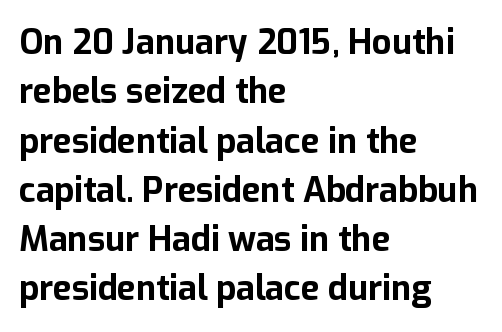
{"serif": "no", "italic": "no", "bold": "yes", "weight": "bold", "width": "normal", "stroke_contrast": "low", "x_height": "medium", "monospaced": "no", "underline": "no", "align": "left", "line_spacing": "normal", "line_spacing_ratio": 1.45, "letter_spacing": "normal", "letter_spacing_em": 0.0, "glyph_px": 34}
